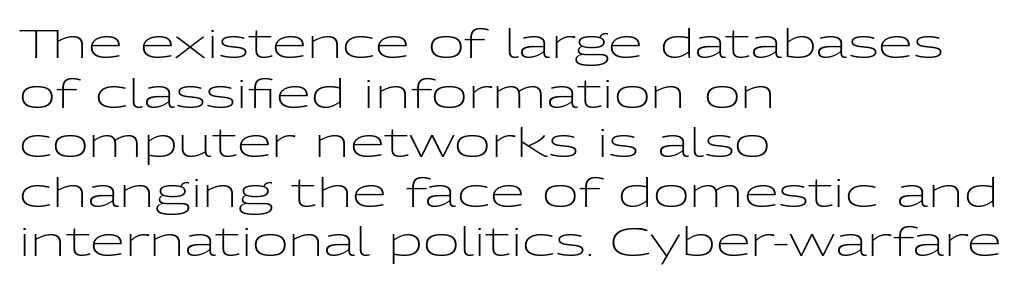
Q: Is the text bold? A: No.
Q: Is the text italic (slanted)? A: No, it is upright.
Q: Is the typeface a serif or a sans-serif typeface? A: Sans-serif.
Q: Is the text underlined? A: No.
Q: How is the paragraph aligned? A: Left-aligned.
Q: Is the spacing between letters normal or unusually wide? A: Normal.
Q: Width (condensed, normal, or wide)? A: Wide.
Q: Stroke contrast? A: Low.
Q: x-height? A: Medium.
Q: Monospaced? A: No.
